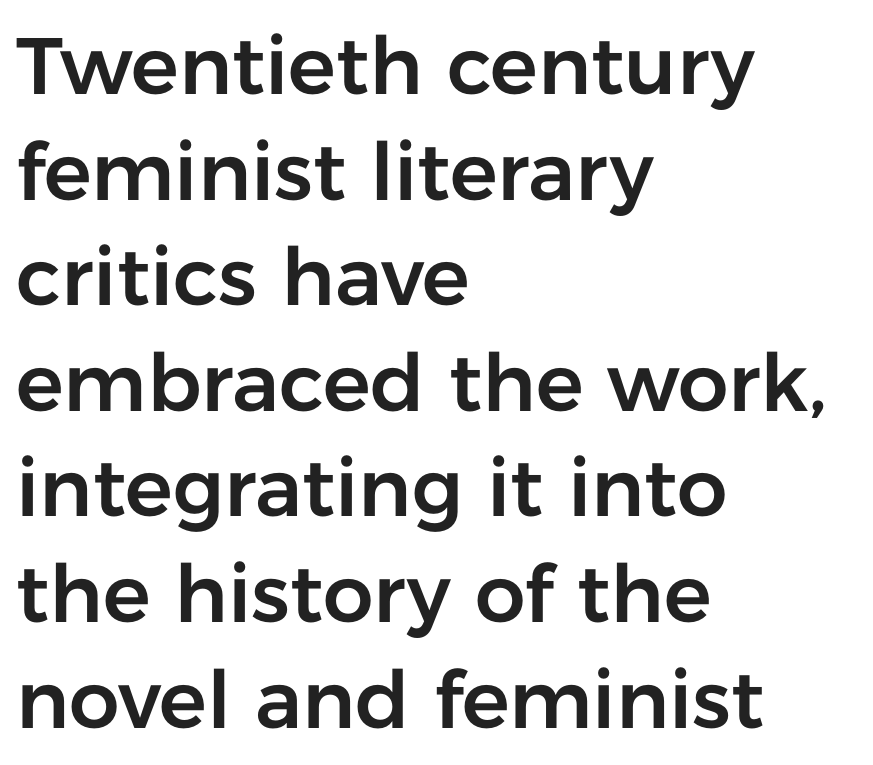
{"serif": "no", "italic": "no", "width": "normal", "stroke_contrast": "low", "x_height": "medium", "monospaced": "no", "underline": "no", "align": "left", "line_spacing": "normal", "line_spacing_ratio": 1.32, "letter_spacing": "normal", "letter_spacing_em": 0.0, "glyph_px": 80}
